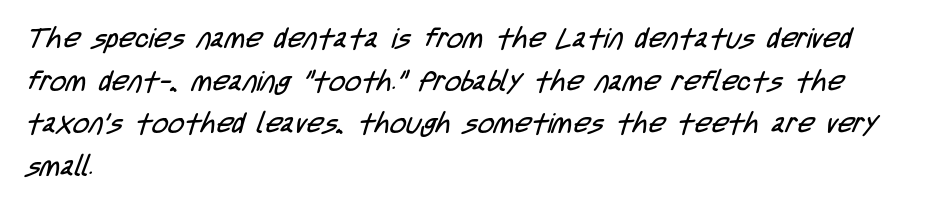
The image shows 28 px regular-weight, condensed sans-serif type; set left-aligned, normal line spacing (1.52x), normal letter spacing, not underlined; low stroke contrast and a large x-height.
